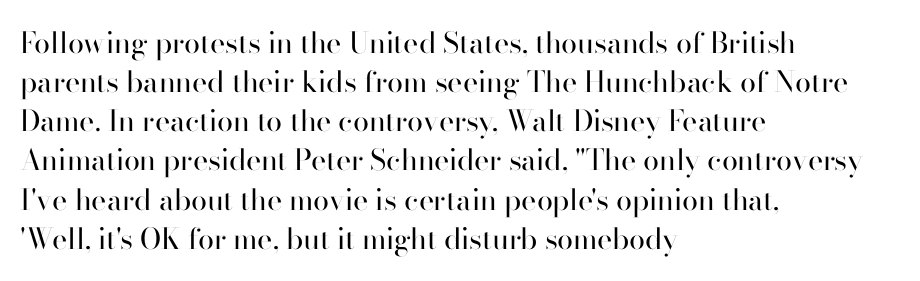
{"serif": "no", "italic": "no", "bold": "no", "weight": "regular", "width": "normal", "stroke_contrast": "high", "x_height": "small", "monospaced": "no", "underline": "no", "align": "left", "line_spacing": "normal", "line_spacing_ratio": 1.35, "letter_spacing": "normal", "letter_spacing_em": 0.0, "glyph_px": 29}
